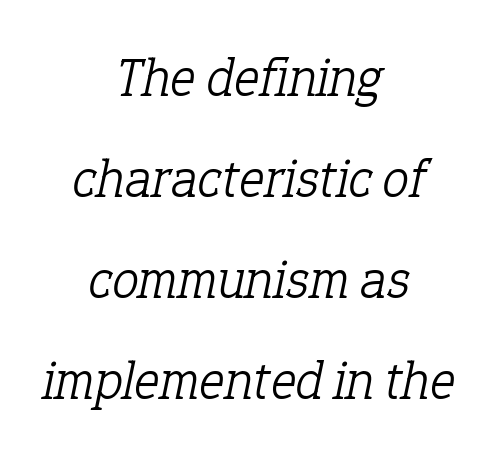
{"serif": "yes", "italic": "yes", "lean": "right", "slant_degrees": 12, "bold": "no", "weight": "light", "width": "normal", "stroke_contrast": "low", "x_height": "medium", "monospaced": "no", "underline": "no", "align": "center", "line_spacing_ratio": 1.87, "letter_spacing": "normal", "letter_spacing_em": 0.0, "glyph_px": 54}
